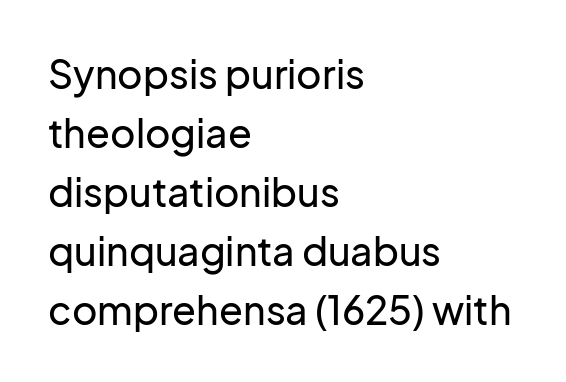
Q: Is the text italic (slanted)? A: No, it is upright.
Q: Is the typeface a serif or a sans-serif typeface? A: Sans-serif.
Q: Is the text underlined? A: No.
Q: How is the paragraph aligned? A: Left-aligned.
Q: Is the spacing between letters normal or unusually wide? A: Normal.
Q: Is the spacing between lines tight, normal or loose? A: Normal.
Q: Width (condensed, normal, or wide)? A: Normal.
Q: Stroke contrast? A: Low.
Q: x-height? A: Medium.
Q: Monospaced? A: No.
